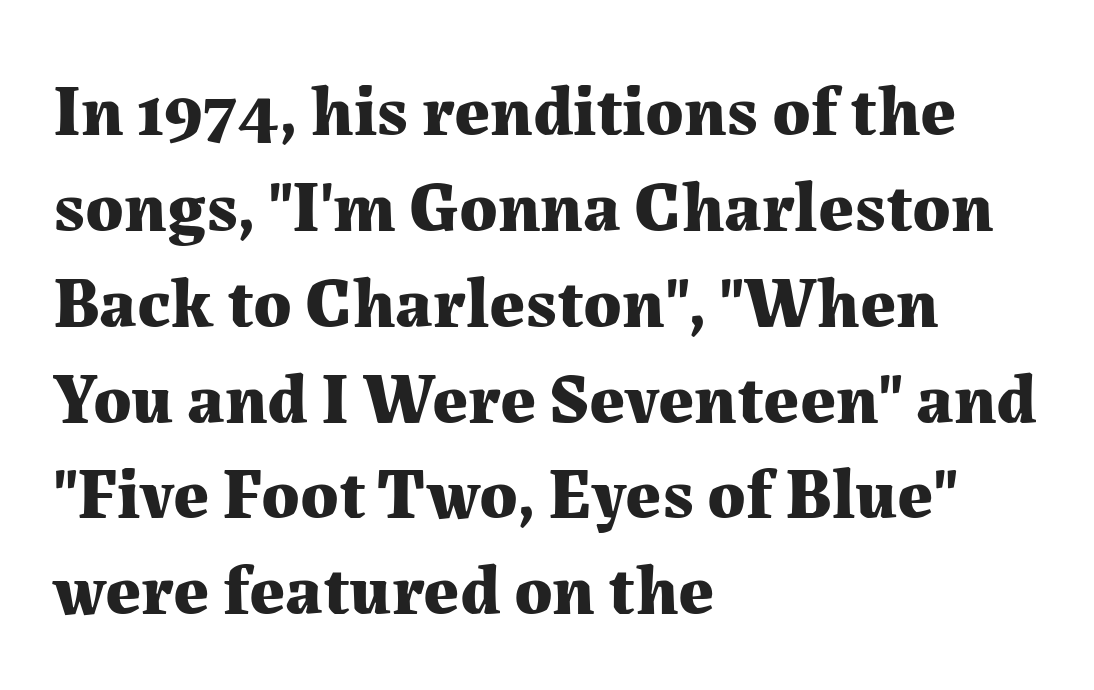
The image shows 71 px bold serif type, upright; set left-aligned, normal line spacing (1.35x), normal letter spacing, not underlined; medium stroke contrast and a medium x-height.
